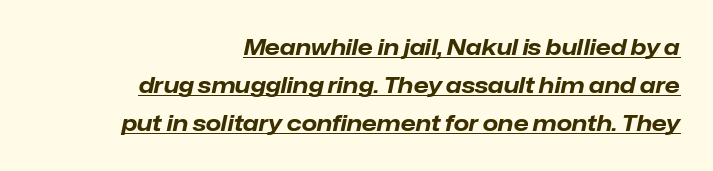
Q: Is the text bold? A: Yes.
Q: Is the text italic (slanted)? A: Yes, it leans right by about 12 degrees.
Q: Is the text underlined? A: Yes.
Q: How is the paragraph aligned? A: Right-aligned.
Q: Is the spacing between letters normal or unusually wide? A: Normal.
